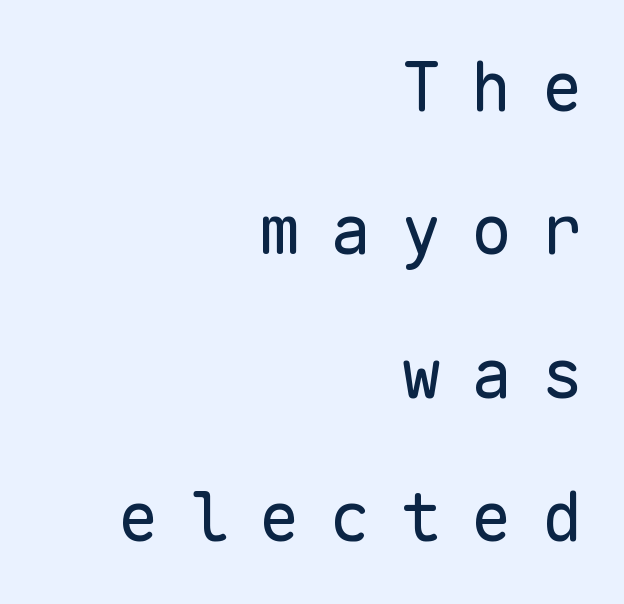
The image shows 68 px regular-weight sans-serif type, upright, monospaced; set right-aligned, loose line spacing (2.11x), unusually wide letter spacing (+0.44 em), not underlined; low stroke contrast and a medium x-height.
